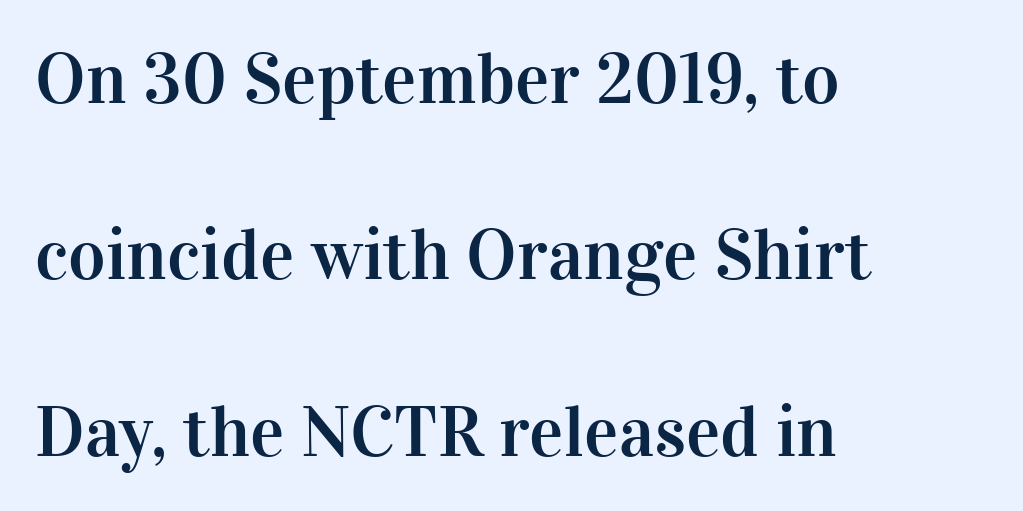
Every stem runs plumb, perpendicular to the baseline. Interline gaps are noticeably wide in this sample. Where is the straight margin? On the left. This is serif lettering, the kind often seen in printed books. Honestly, the letter spacing is just normal — you wouldn't notice it. Spacing verdict: proportional, widths tailored to each character.
